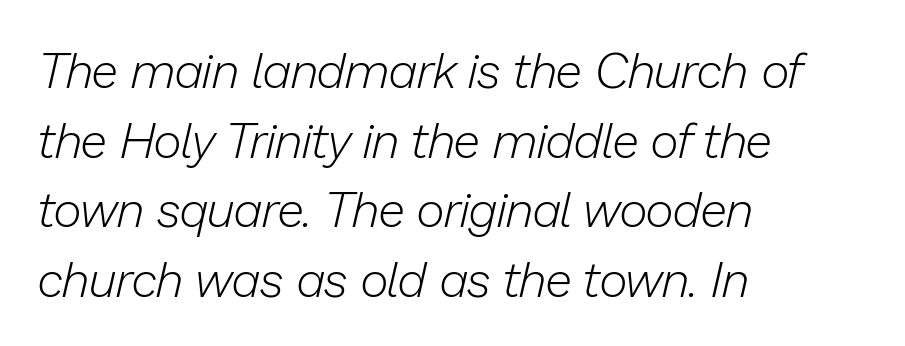
{"italic": "yes", "lean": "right", "slant_degrees": 13, "bold": "no", "weight": "light", "width": "normal", "stroke_contrast": "low", "x_height": "medium", "monospaced": "no", "underline": "no", "align": "left", "line_spacing": "normal", "line_spacing_ratio": 1.42, "letter_spacing": "normal", "letter_spacing_em": 0.0, "glyph_px": 49}
